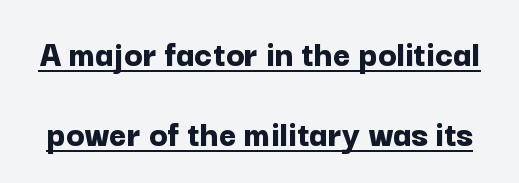
Q: Is the text bold? A: Yes.
Q: Is the text italic (slanted)? A: No, it is upright.
Q: Is the typeface a serif or a sans-serif typeface? A: Sans-serif.
Q: Is the text underlined? A: Yes.
Q: Is the spacing between letters normal or unusually wide? A: Normal.
Q: Is the spacing between lines tight, normal or loose? A: Loose.
Q: Width (condensed, normal, or wide)? A: Normal.
Q: Stroke contrast? A: Low.
Q: x-height? A: Medium.
Q: Monospaced? A: No.
